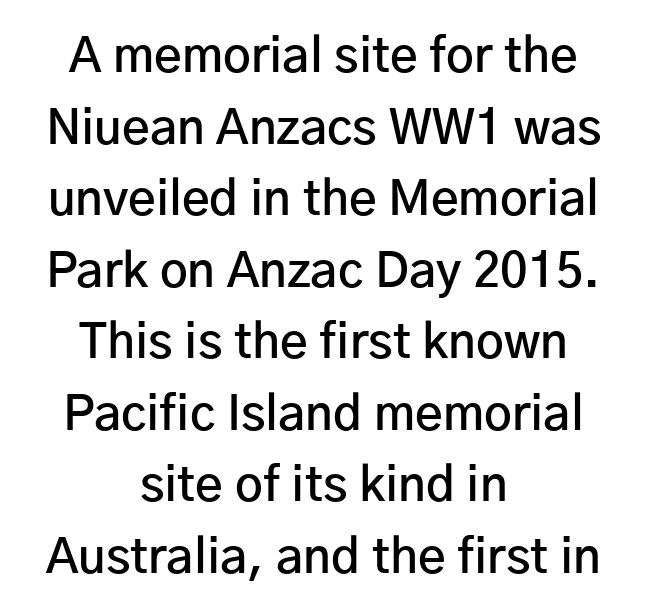
The typesetting leans somewhat heavy: a semibold. These lines are centered, leaving both edges ragged. Proportional: the letters do not fall into vertical columns. Designer's note — italics off, roman on. The gaps between neighbouring characters are ordinary and unremarkable.
